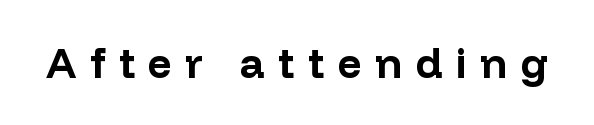
It's the straight-up-and-down kind of type. Underlining? Definitely not there. The letters advance in unequal steps, a hallmark of proportional type. In terms of letterspacing, this is a distinctly airy, spread setting. Letterform terminals end flat and unadorned throughout the passage.
